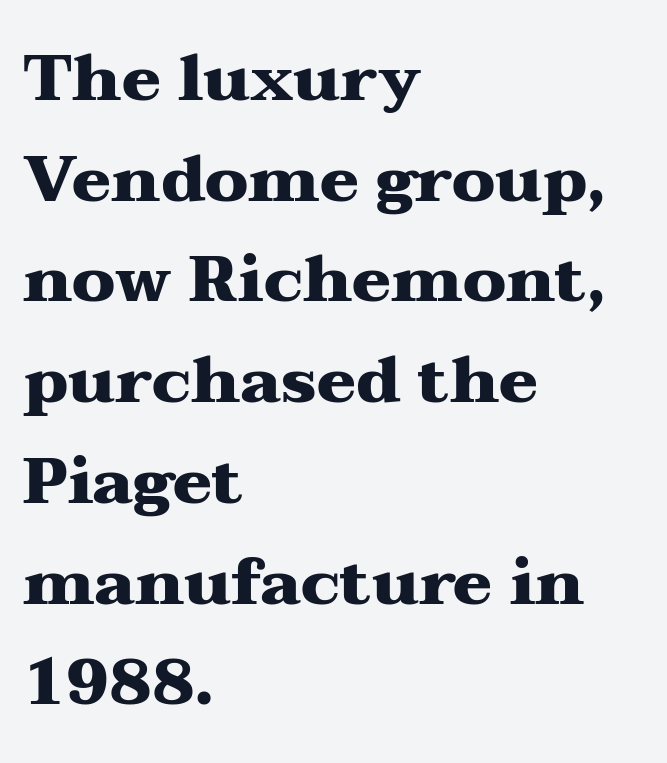
{"serif": "yes", "italic": "no", "bold": "yes", "weight": "heavy", "width": "wide", "stroke_contrast": "medium", "x_height": "medium", "monospaced": "no", "underline": "no", "align": "left", "line_spacing": "normal", "line_spacing_ratio": 1.55, "letter_spacing": "normal", "letter_spacing_em": 0.0, "glyph_px": 65}
